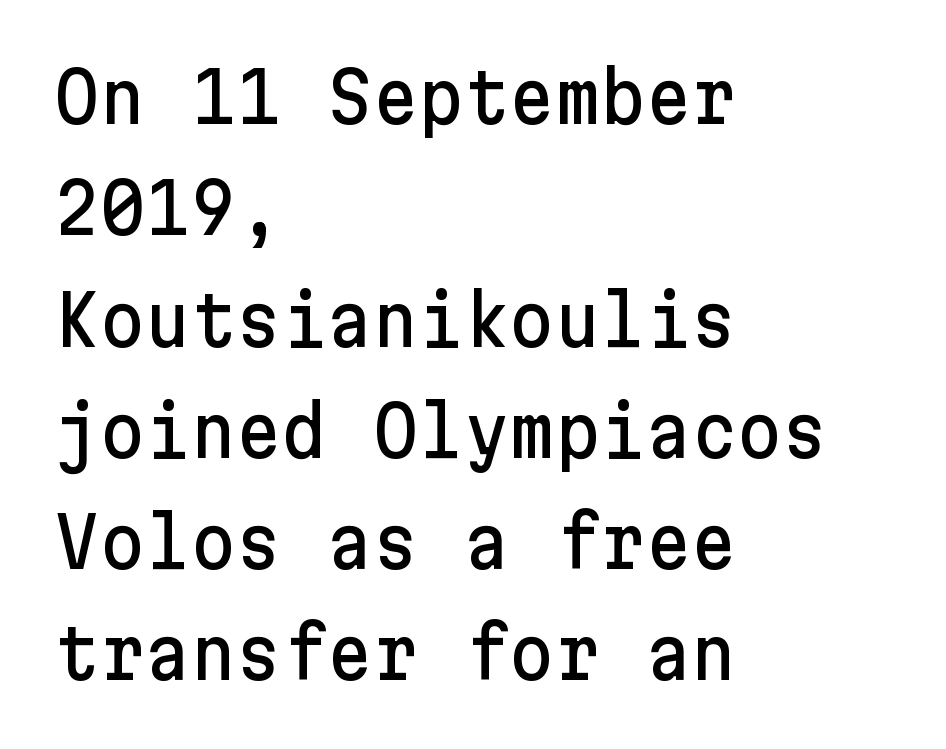
The image shows 70 px sans-serif type, upright; set left-aligned, normal line spacing (1.59x), normal letter spacing, not underlined; low stroke contrast and a medium x-height.
